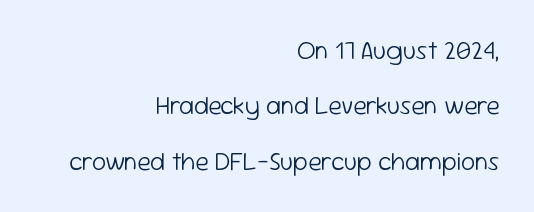
Q: Is the text bold? A: No.
Q: Is the text italic (slanted)? A: No, it is upright.
Q: Is the text underlined? A: No.
Q: How is the paragraph aligned? A: Right-aligned.
Q: Is the spacing between letters normal or unusually wide? A: Normal.
Q: Is the spacing between lines tight, normal or loose? A: Loose.
